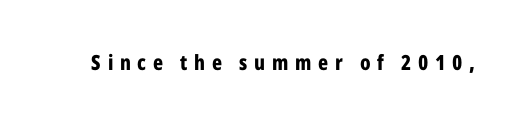
The image shows 21 px bold type, upright; set unusually wide letter spacing (+0.32 em), not underlined.
